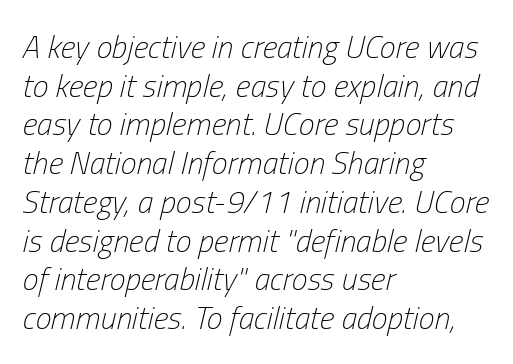
Weight: in the light-to-regular range. Layout note: lines flush left. The rendering uses natural spacing where letterforms have individual widths. The lettering tilts uniformly, giving the passage an italic look. A typesetter would call this zero additional tracking. Descenders are the only things crossing below the line.
